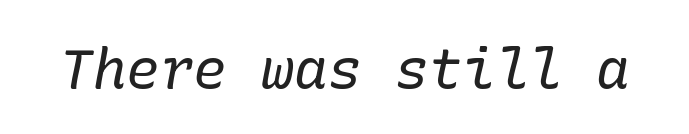
{"italic": "yes", "lean": "right", "slant_degrees": 10, "bold": "no", "weight": "regular", "width": "normal", "stroke_contrast": "low", "x_height": "medium", "underline": "no", "letter_spacing": "normal", "letter_spacing_em": 0.0, "glyph_px": 56}
